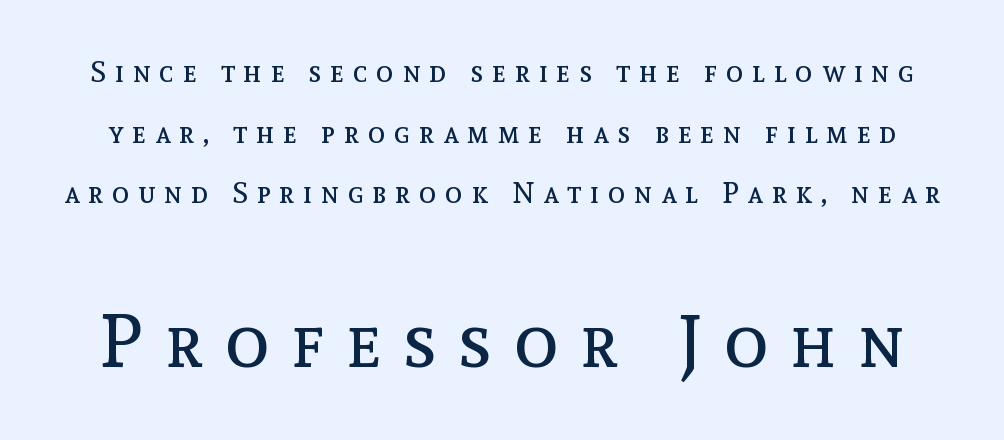
The image shows 73 px regular-weight type, upright; set loose line spacing (2.09x), unusually wide letter spacing (+0.3 em), not underlined; the second (bottom) block is 2.52x larger; a medium x-height.
